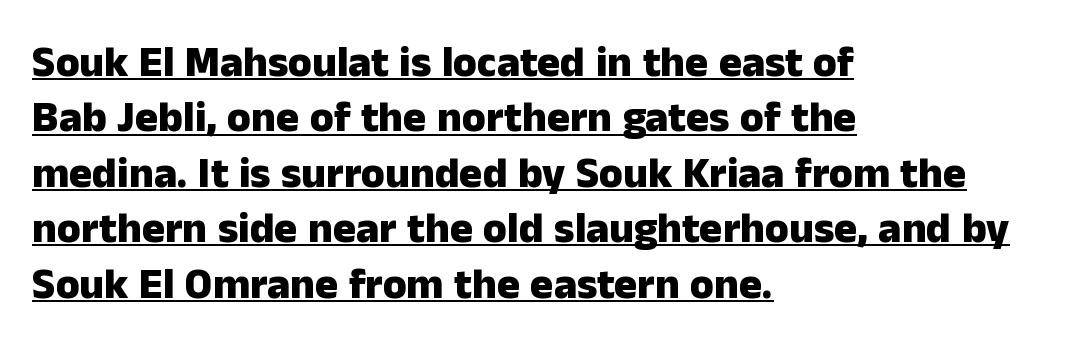
{"serif": "no", "italic": "no", "bold": "yes", "weight": "heavy", "width": "normal", "stroke_contrast": "low", "x_height": "medium", "monospaced": "no", "underline": "yes", "align": "left", "line_spacing": "normal", "line_spacing_ratio": 1.29, "letter_spacing": "normal", "letter_spacing_em": 0.0, "glyph_px": 43}
